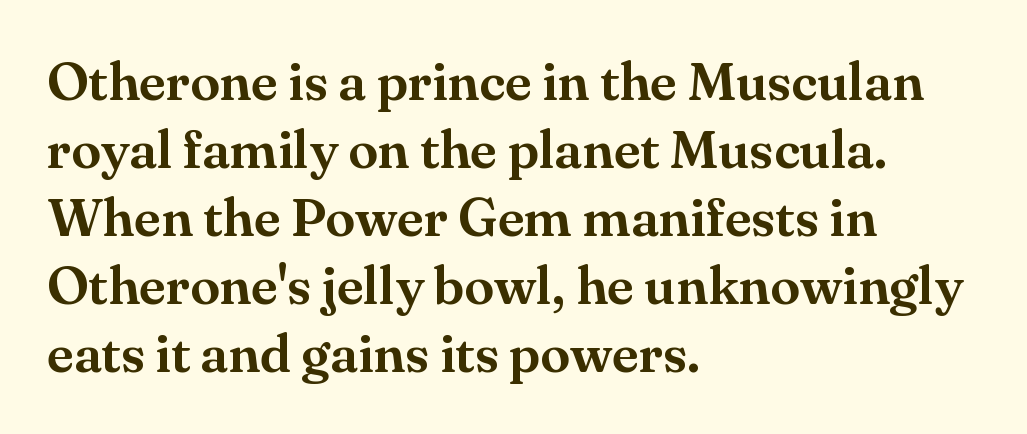
Q: Is the text italic (slanted)? A: No, it is upright.
Q: Is the typeface a serif or a sans-serif typeface? A: Serif.
Q: Is the text underlined? A: No.
Q: How is the paragraph aligned? A: Left-aligned.
Q: Is the spacing between letters normal or unusually wide? A: Normal.
Q: Is the spacing between lines tight, normal or loose? A: Normal.
Q: Width (condensed, normal, or wide)? A: Normal.
Q: Stroke contrast? A: Medium.
Q: x-height? A: Small.
Q: Monospaced? A: No.
